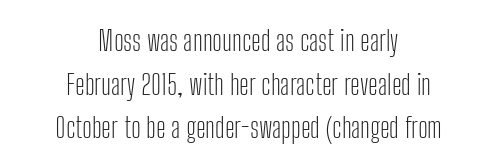
{"serif": "no", "italic": "no", "bold": "no", "weight": "light", "width": "condensed", "stroke_contrast": "low", "x_height": "medium", "monospaced": "no", "underline": "no", "align": "center", "line_spacing": "normal", "line_spacing_ratio": 1.56, "letter_spacing": "normal", "letter_spacing_em": 0.0, "glyph_px": 28}
